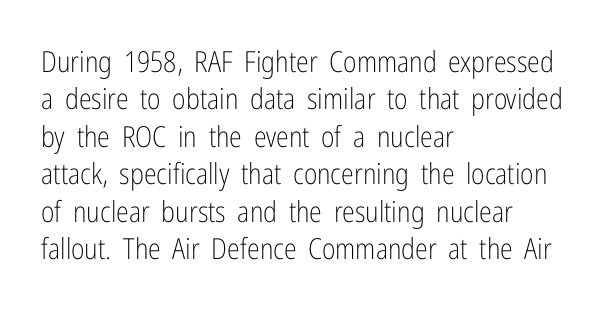
Q: Is the text bold? A: No.
Q: Is the text italic (slanted)? A: No, it is upright.
Q: Is the typeface a serif or a sans-serif typeface? A: Sans-serif.
Q: Is the text underlined? A: No.
Q: How is the paragraph aligned? A: Left-aligned.
Q: Is the spacing between letters normal or unusually wide? A: Normal.
Q: Is the spacing between lines tight, normal or loose? A: Normal.
Q: Width (condensed, normal, or wide)? A: Condensed.
Q: Stroke contrast? A: Low.
Q: x-height? A: Medium.
Q: Monospaced? A: No.
